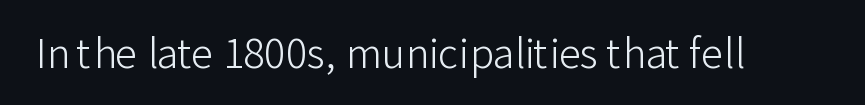
Do the characters align in a grid? No, the font is proportional. The letterforms sit shoulder to shoulder at normal distance. The typeface chosen for these lines omits serifs. Check the space under the baseline: it is left empty. Vertical stems look standard width or narrower in stroke. Designer's note — italics off, roman on.
